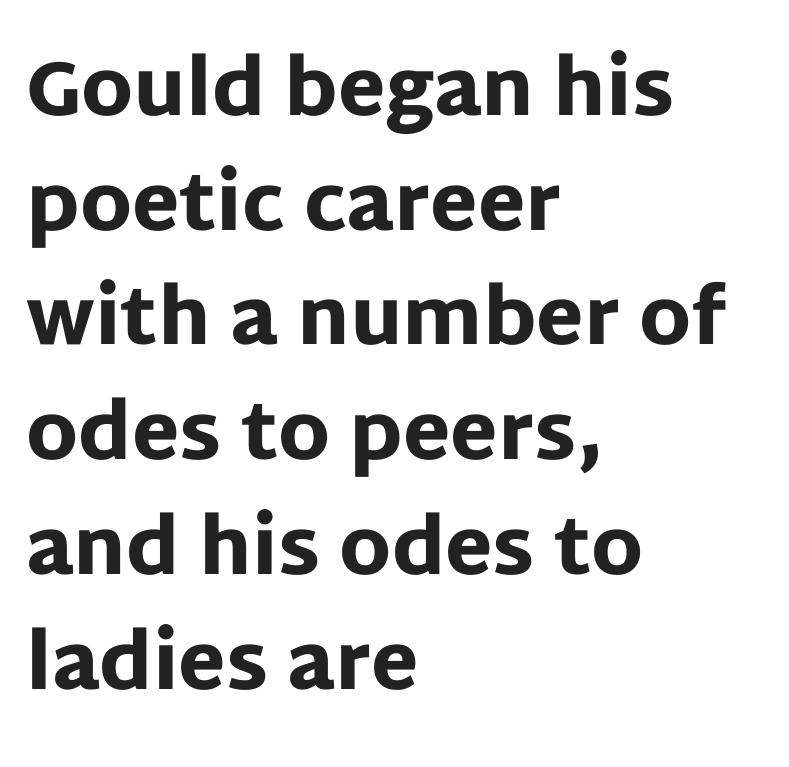
Q: Is the text bold? A: Yes.
Q: Is the text italic (slanted)? A: No, it is upright.
Q: Is the typeface a serif or a sans-serif typeface? A: Sans-serif.
Q: Is the text underlined? A: No.
Q: How is the paragraph aligned? A: Left-aligned.
Q: Is the spacing between letters normal or unusually wide? A: Normal.
Q: Is the spacing between lines tight, normal or loose? A: Normal.
Q: Width (condensed, normal, or wide)? A: Normal.
Q: Stroke contrast? A: Low.
Q: x-height? A: Large.
Q: Monospaced? A: No.
